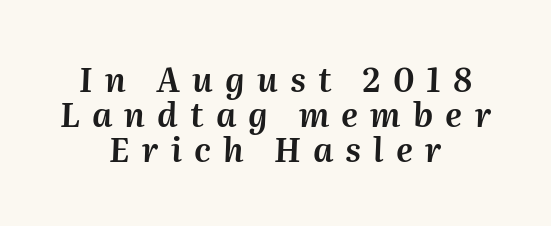
{"italic": "yes", "lean": "right", "slant_degrees": 2, "width": "normal", "stroke_contrast": "medium", "x_height": "medium", "monospaced": "no", "underline": "no", "align": "center", "line_spacing": "tight", "line_spacing_ratio": 1.06, "letter_spacing": "wide", "letter_spacing_em": 0.37, "glyph_px": 33}
